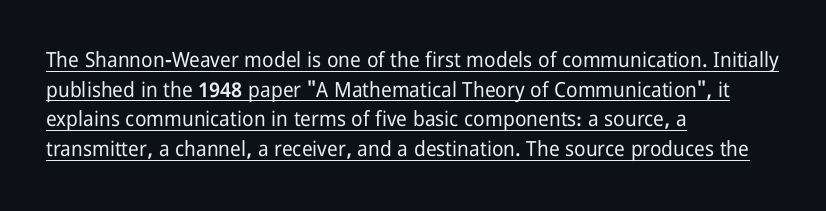
Left-aligned paragraph, ragged on the right. It's the straight-up-and-down kind of type. Does a line run under the words? Yes, clearly. Compared with typical body copy, the letter spacing here is the same.
